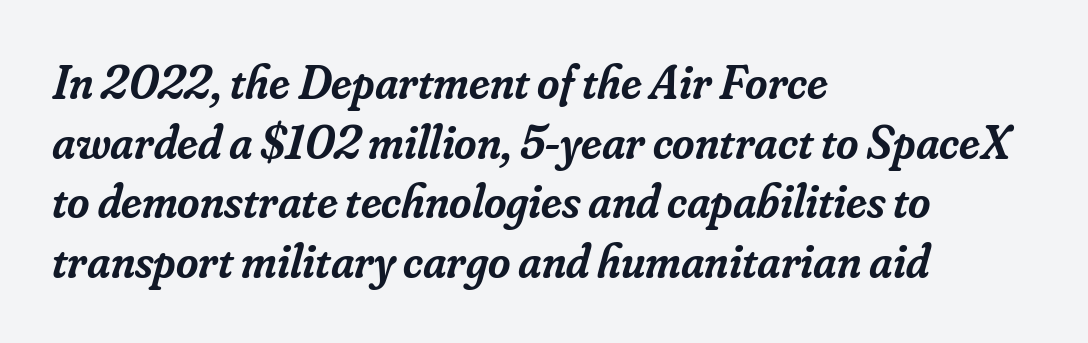
{"serif": "yes", "italic": "yes", "lean": "right", "slant_degrees": 16, "bold": "semi", "weight": "semibold", "width": "normal", "stroke_contrast": "low", "x_height": "small", "monospaced": "no", "underline": "no", "align": "left", "line_spacing_ratio": 1.24, "letter_spacing": "normal", "letter_spacing_em": 0.0, "glyph_px": 48}
